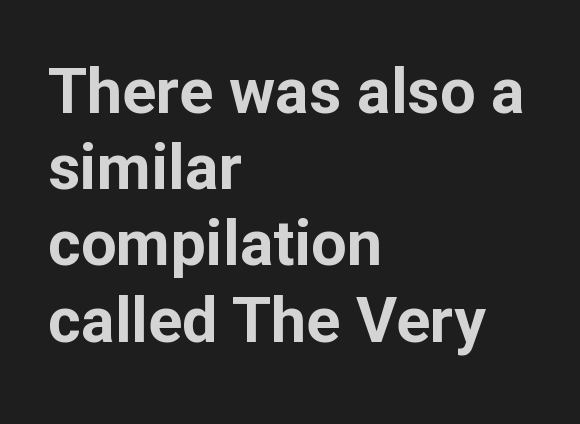
Q: Is the text bold? A: Yes.
Q: Is the text italic (slanted)? A: No, it is upright.
Q: Is the typeface a serif or a sans-serif typeface? A: Sans-serif.
Q: Is the text underlined? A: No.
Q: How is the paragraph aligned? A: Left-aligned.
Q: Is the spacing between letters normal or unusually wide? A: Normal.
Q: Width (condensed, normal, or wide)? A: Normal.
Q: Stroke contrast? A: Low.
Q: x-height? A: Medium.
Q: Monospaced? A: No.
